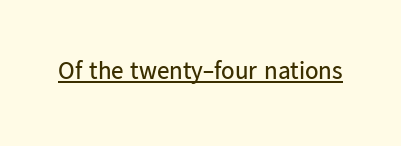
Q: Is the text bold? A: No.
Q: Is the text italic (slanted)? A: No, it is upright.
Q: Is the text underlined? A: Yes.
Q: Is the spacing between letters normal or unusually wide? A: Normal.
